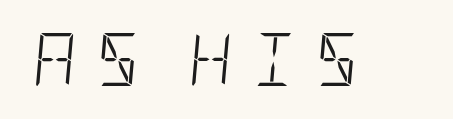
Each stroke keeps to a modest, everyday thickness or less. The area under the type is left untouched. These lines were composed using italics. Honestly, the letter spacing is so wide it's the main thing you notice.
